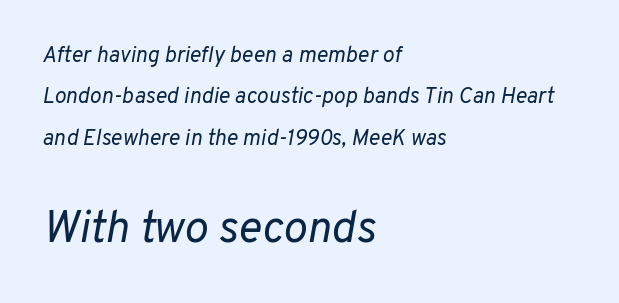
Q: Is the text bold? A: No.
Q: Is the text italic (slanted)? A: Yes, it leans right by about 10 degrees.
Q: Is the text underlined? A: No.
Q: How is the paragraph aligned? A: Left-aligned.
Q: Is the spacing between letters normal or unusually wide? A: Normal.
Q: Which block of text is set in a larger size, the first (top) or the second (bottom)? A: The second (bottom) one.
Q: Width (condensed, normal, or wide)? A: Normal.
Q: Stroke contrast? A: Low.
Q: x-height? A: Medium.
Q: Monospaced? A: No.
